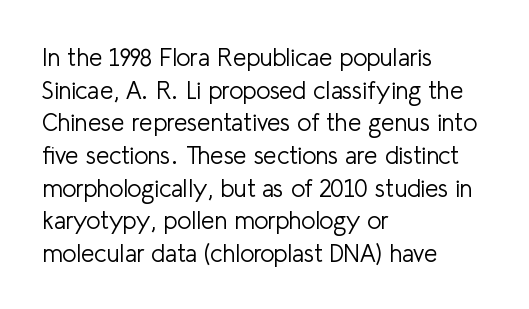
Q: Is the text bold? A: No.
Q: Is the text italic (slanted)? A: No, it is upright.
Q: Is the text underlined? A: No.
Q: How is the paragraph aligned? A: Left-aligned.
Q: Is the spacing between letters normal or unusually wide? A: Normal.
Q: Is the spacing between lines tight, normal or loose? A: Normal.
